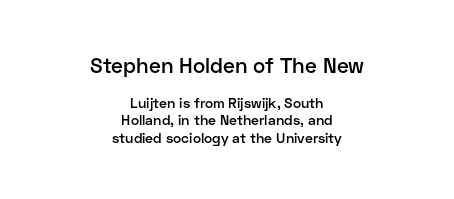
Q: Is the text bold? A: Semi-bold.
Q: Is the text italic (slanted)? A: No, it is upright.
Q: Is the text underlined? A: No.
Q: How is the paragraph aligned? A: Centered.
Q: Is the spacing between letters normal or unusually wide? A: Normal.
Q: Which block of text is set in a larger size, the first (top) or the second (bottom)? A: The first (top) one.
